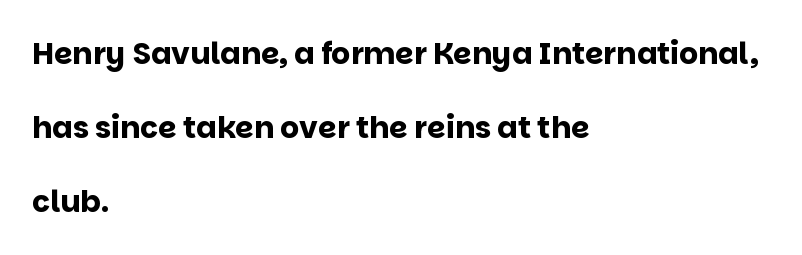
These lines are composed in type without serifs. Each new line begins a long way beneath the previous one. The rendering uses a bold face; every stroke is thick and dark. Clear beneath every line of the passage.
